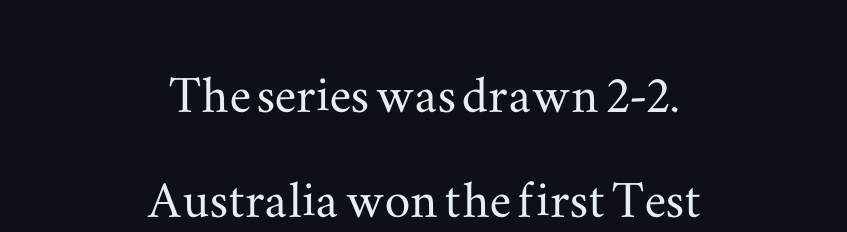
Each new line begins a customary step beneath the previous one. The face used here is seriffed, in the tradition of book romans. A centered setting, common on invitations and titles, is used for this passage. Characters follow at the spacing the type designer built in. The passage shown is not underscored anywhere. Think of a printed novel: that variable character pitch is what you see here.
